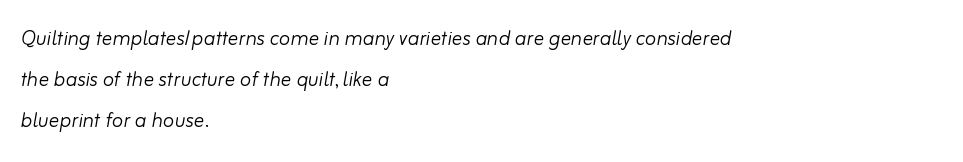
Q: Is the text bold? A: No.
Q: Is the text italic (slanted)? A: Yes, it leans right by about 10 degrees.
Q: Is the text underlined? A: No.
Q: How is the paragraph aligned? A: Left-aligned.
Q: Is the spacing between letters normal or unusually wide? A: Normal.
Q: Is the spacing between lines tight, normal or loose? A: Normal.
